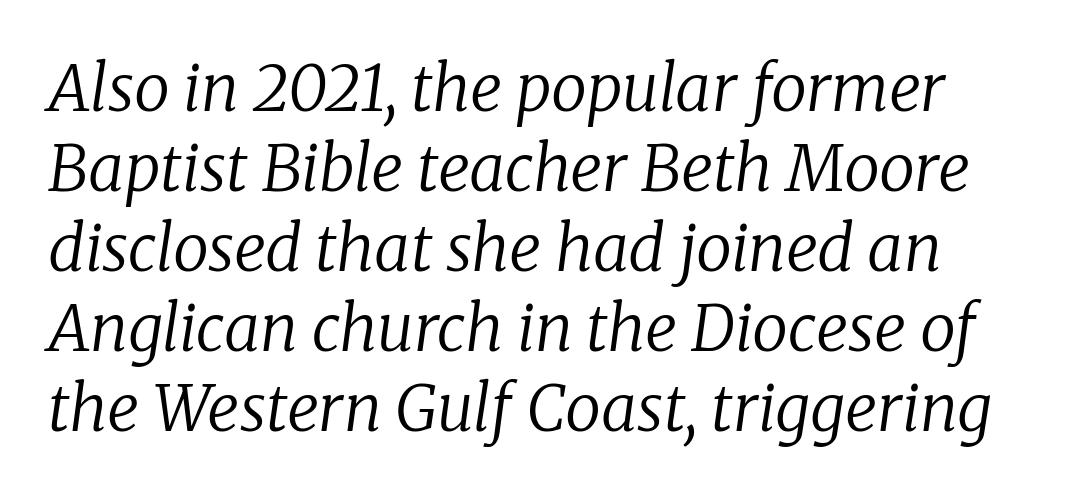
If you drew a ruler down the left edge, every line would touch it. Line spacing here is normal. Note the varied advance widths — an 'i' is clearly narrower than an 'm'. Italic? Definitely — the glyphs are oblique.
